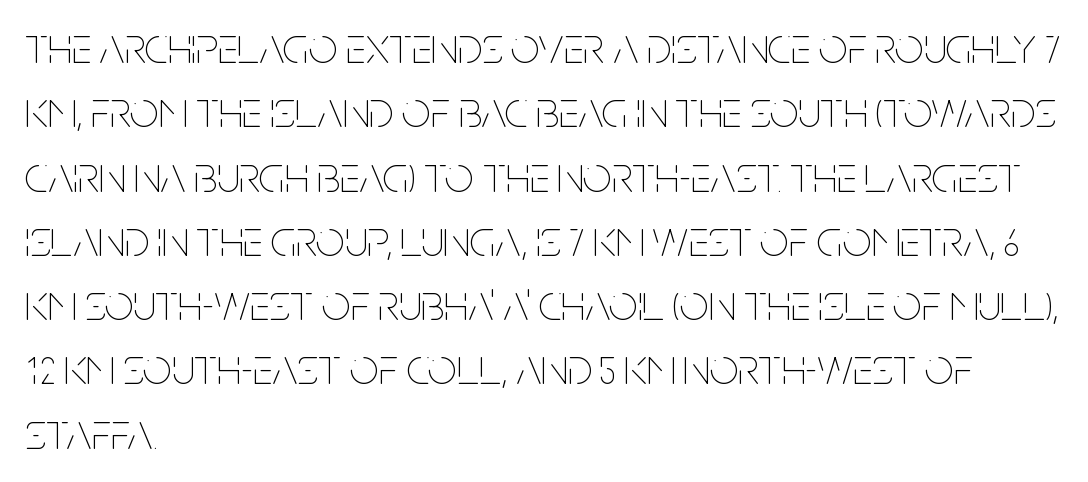
Descenders hang freely into open space. A roman cut, with each character standing at attention. Stroke mass is kept to a normal reading level or below. These lines sit exactly where default settings would place them.
